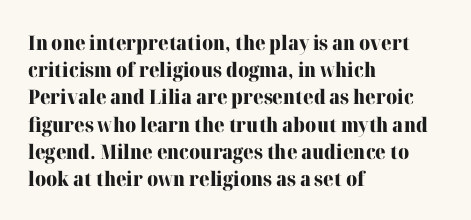
{"italic": "no", "bold": "yes", "underline": "no", "align": "left", "line_spacing": "normal", "line_spacing_ratio": 1.36, "letter_spacing": "normal", "letter_spacing_em": 0.0, "glyph_px": 20}
